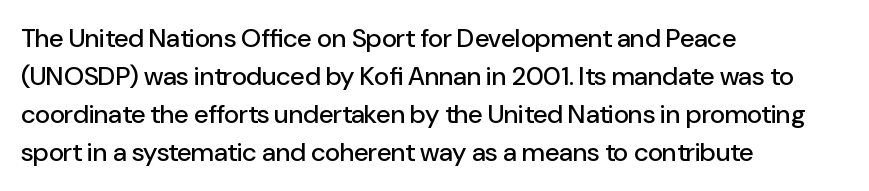
The image shows 26 px text type, upright; set left-aligned, normal line spacing (1.46x), normal letter spacing, not underlined.
